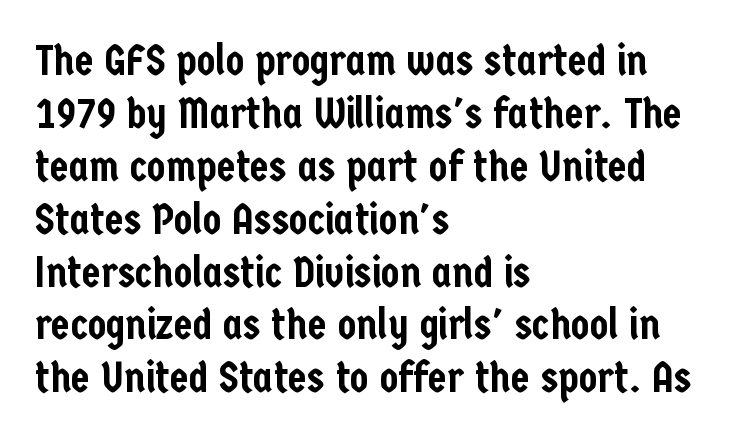
{"serif": "no", "italic": "no", "width": "condensed", "stroke_contrast": "low", "x_height": "medium", "monospaced": "no", "underline": "no", "align": "left", "line_spacing_ratio": 1.23, "letter_spacing": "normal", "letter_spacing_em": 0.0, "glyph_px": 43}
